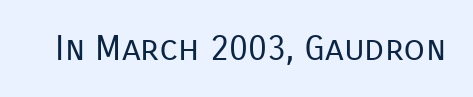
The image shows 35 px regular-weight sans-serif type, upright; set normal letter spacing, not underlined; low stroke contrast and a medium x-height.
